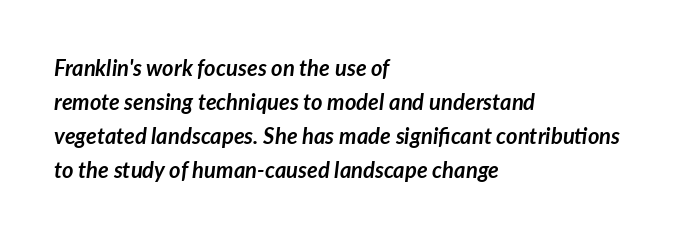
The passage shown is emphatically bold. The letterforms sit shoulder to shoulder at normal distance. The rows are spaced the way most documents space them. Casual observation: everything's shoved over to the left. Has an underline been added? It has not. Style check: oblique.
